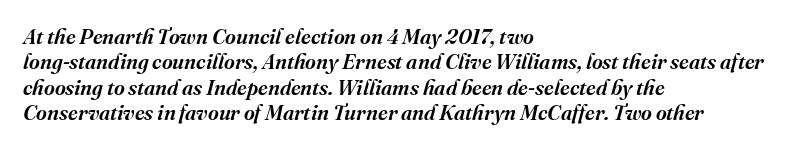
Q: Is the text italic (slanted)? A: Yes, it leans right by about 16 degrees.
Q: Is the text underlined? A: No.
Q: How is the paragraph aligned? A: Left-aligned.
Q: Is the spacing between letters normal or unusually wide? A: Normal.
